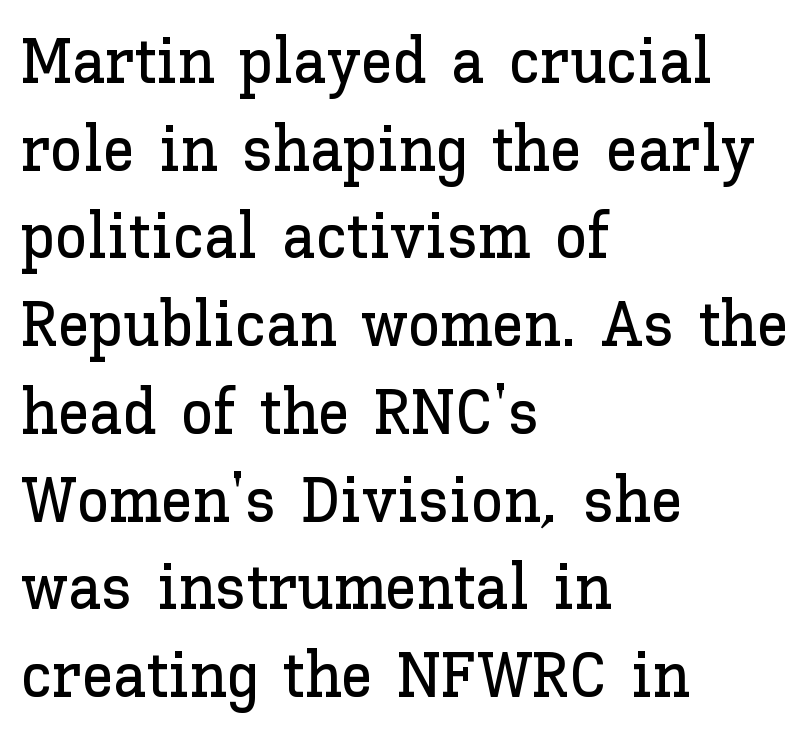
{"italic": "no", "width": "normal", "stroke_contrast": "low", "x_height": "medium", "monospaced": "no", "underline": "no", "align": "left", "line_spacing": "normal", "line_spacing_ratio": 1.35, "letter_spacing": "normal", "letter_spacing_em": 0.0, "glyph_px": 65}
